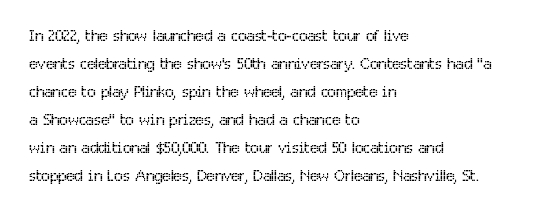
The image shows 22 px text type, upright; set left-aligned, normal line spacing (1.27x), normal letter spacing, not underlined.
